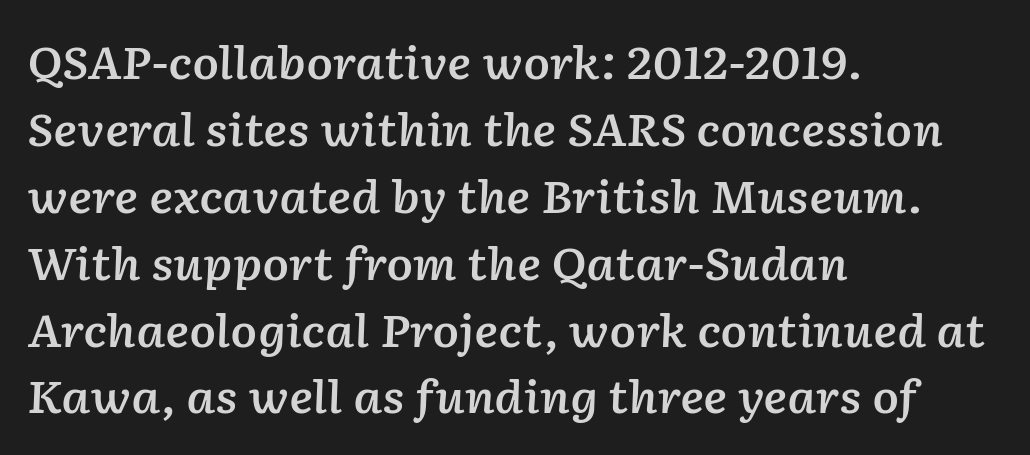
The image shows 44 px semibold type, italic (leaning right); set left-aligned, normal line spacing (1.52x), normal letter spacing, not underlined; low stroke contrast and a medium x-height.
